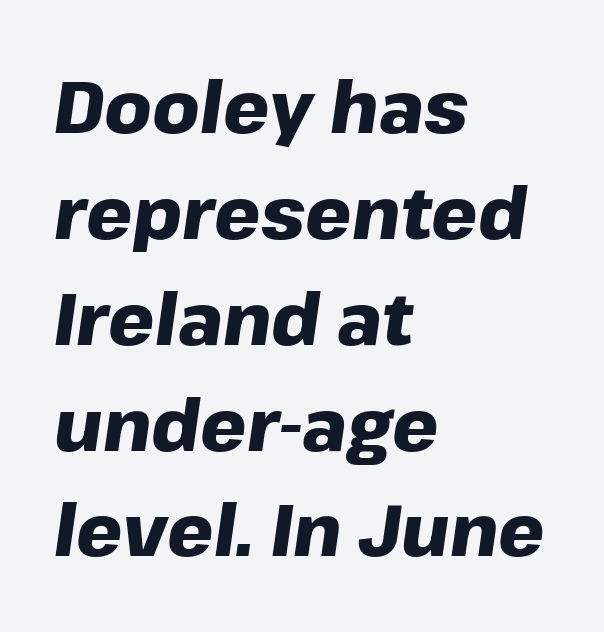
Q: Is the text bold? A: Yes.
Q: Is the text italic (slanted)? A: Yes, it leans right by about 8 degrees.
Q: Is the text underlined? A: No.
Q: How is the paragraph aligned? A: Left-aligned.
Q: Is the spacing between letters normal or unusually wide? A: Normal.
Q: Is the spacing between lines tight, normal or loose? A: Normal.
Q: Width (condensed, normal, or wide)? A: Normal.
Q: Stroke contrast? A: Low.
Q: x-height? A: Medium.
Q: Monospaced? A: No.
